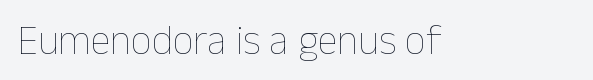
Note the varied advance widths — an 'i' is clearly narrower than an 'm'. No extra ink here — the face is not bold. This rendering leaves character spacing at its baseline value. Italic: no, the glyphs are upright roman. Bare-footed words on every line.
